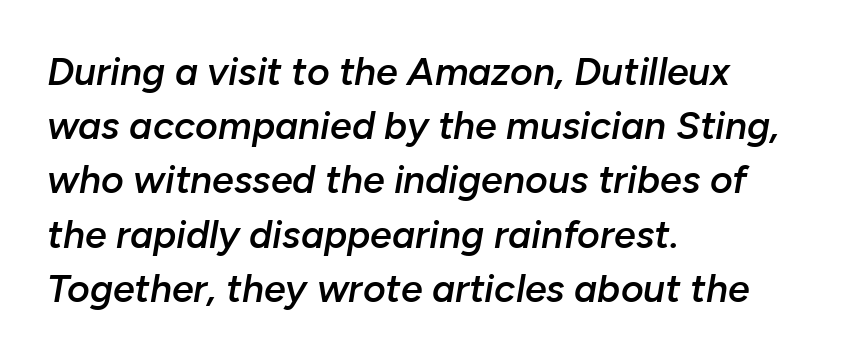
There is no visible air inserted between adjacent glyphs. Does the copy run flush right? No — it runs flush left. The face used here is proportionally spaced, like ordinary book or web type. Underline: absent. Notice how the stems are inclined rather than vertical — that's the hallmark of italics. Horizontal bands of white between lines are of average thickness.
